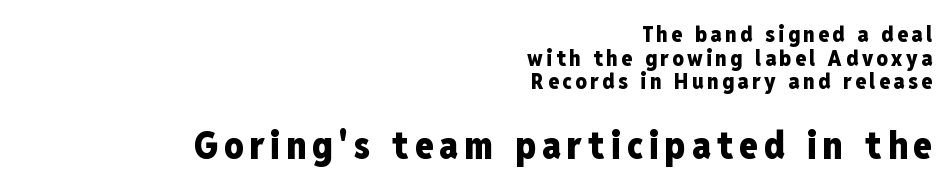
{"serif": "no", "italic": "no", "bold": "yes", "weight": "heavy", "width": "condensed", "stroke_contrast": "low", "x_height": "medium", "monospaced": "no", "underline": "no", "align": "right", "line_spacing": "tight", "line_spacing_ratio": 1.07, "larger_block": "second", "size_ratio": 1.73, "glyph_px": 38}
